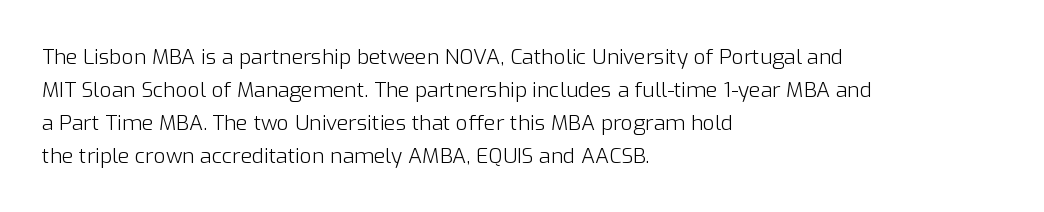
No italicization has been applied; the sample stays upright. This rendering features lettering with no underline. Summary of weight: not heavy and not bold. The typesetter chose a ragged-right arrangement here. The vertical gap from one line to the next is medium.
